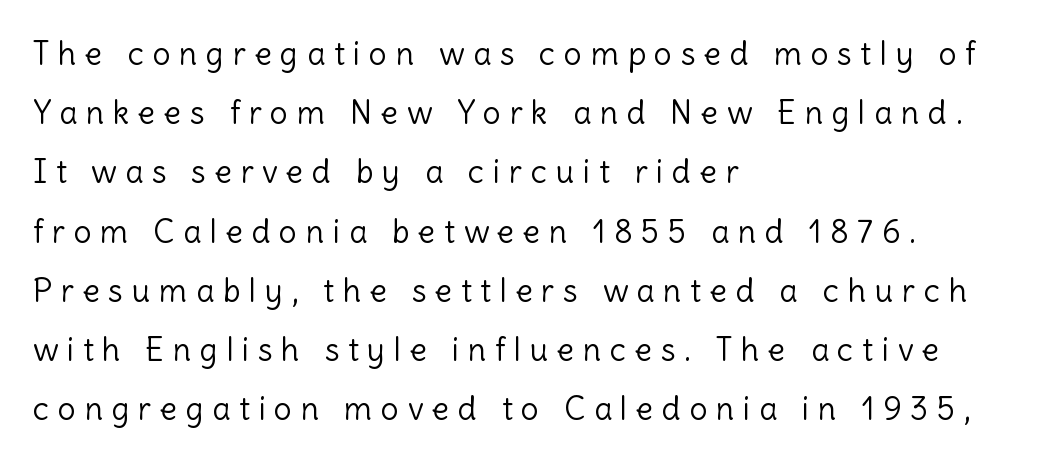
The image shows 32 px light sans-serif type, upright; set left-aligned, line spacing 1.85x, unusually wide letter spacing (+0.27 em), not underlined; a medium x-height.
